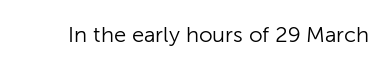
The space directly below the letters is spotless. Quick note: not italic, upright. The line texture is even and compact thanks to regular tracking. These glyphs show unthickened strokes, regular width or finer.
